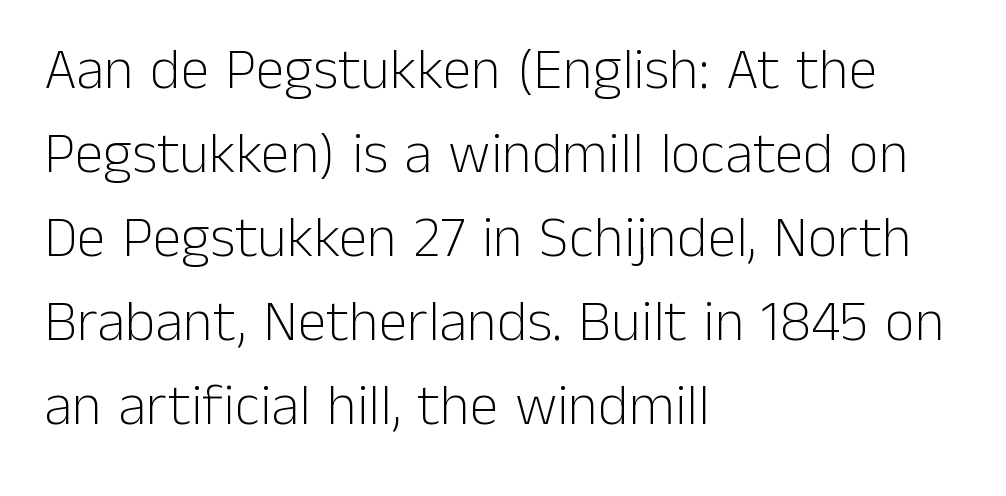
Q: Is the text bold? A: No.
Q: Is the text italic (slanted)? A: No, it is upright.
Q: Is the typeface a serif or a sans-serif typeface? A: Sans-serif.
Q: Is the text underlined? A: No.
Q: How is the paragraph aligned? A: Left-aligned.
Q: Is the spacing between letters normal or unusually wide? A: Normal.
Q: Is the spacing between lines tight, normal or loose? A: Normal.
Q: Width (condensed, normal, or wide)? A: Normal.
Q: Stroke contrast? A: Low.
Q: x-height? A: Medium.
Q: Monospaced? A: No.
